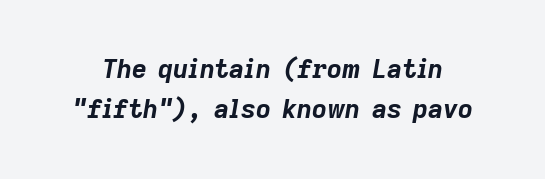
Normally led — the rows are evenly, conventionally spaced. Every character sits at an angle, as italics do. Tracking here is standard; glyphs follow each other at the usual distance. Only glyphs here, with clear space below each row. Every letter is thick-stroked: bold, no question.
